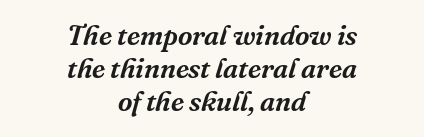
The image shows 28 px serif type, italic (leaning right); set centered, line spacing 1.18x, normal letter spacing, not underlined; medium stroke contrast and a medium x-height.
